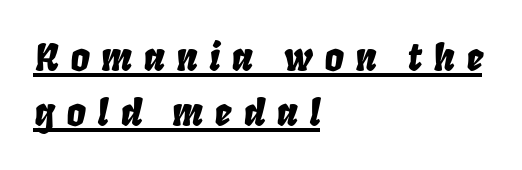
{"italic": "yes", "lean": "right", "slant_degrees": 8, "width": "condensed", "stroke_contrast": "low", "x_height": "large", "monospaced": "no", "underline": "yes", "align": "left", "line_spacing": "normal", "line_spacing_ratio": 1.44, "letter_spacing": "wide", "letter_spacing_em": 0.3, "glyph_px": 38}
